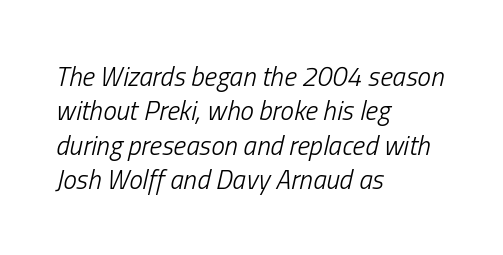
{"italic": "yes", "lean": "right", "slant_degrees": 13, "bold": "no", "underline": "no", "align": "left", "line_spacing": "normal", "line_spacing_ratio": 1.27, "letter_spacing": "normal", "letter_spacing_em": 0.0, "glyph_px": 27}
